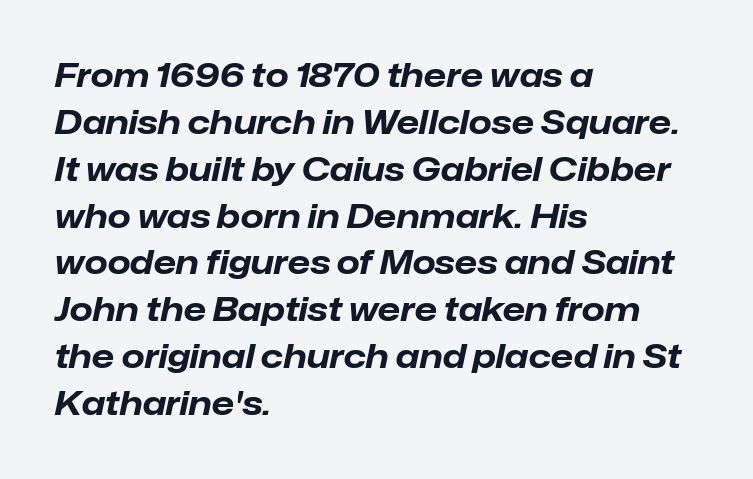
The image shows 33 px bold type, italic (leaning right); set left-aligned, normal line spacing (1.42x), normal letter spacing, not underlined; low stroke contrast and a medium x-height.
